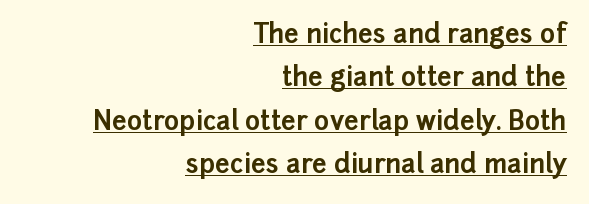
The image shows 26 px bold type, upright; set right-aligned, normal line spacing (1.67x), normal letter spacing, underlined.
